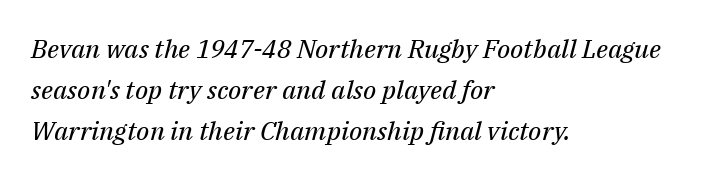
{"italic": "yes", "lean": "right", "slant_degrees": 14, "bold": "no", "underline": "no", "align": "left", "line_spacing": "normal", "line_spacing_ratio": 1.58, "letter_spacing": "normal", "letter_spacing_em": 0.0, "glyph_px": 26}
